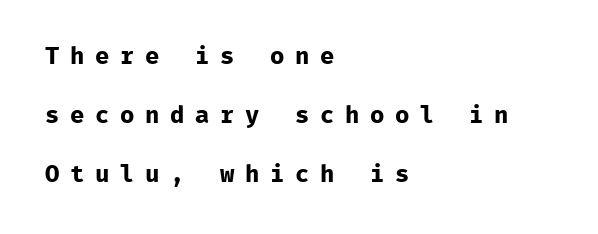
The image shows 24 px bold type, upright; set left-aligned, loose line spacing (2.46x), unusually wide letter spacing (+0.44 em), not underlined.
